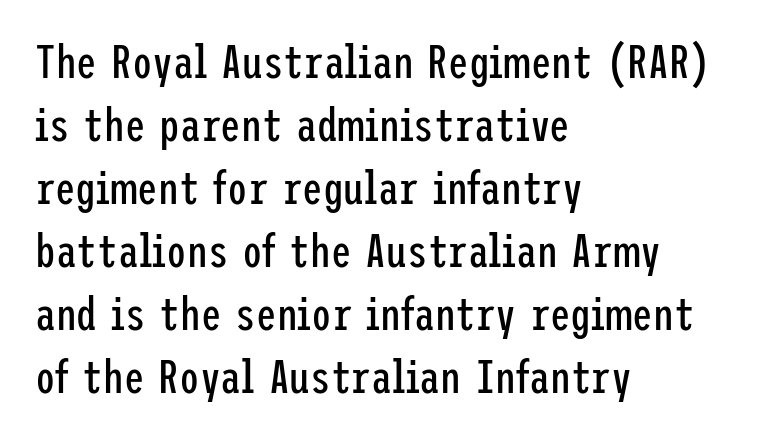
The image shows 46 px regular-weight, condensed sans-serif type, upright; set left-aligned, normal line spacing (1.37x), normal letter spacing, not underlined; low stroke contrast and a medium x-height.
